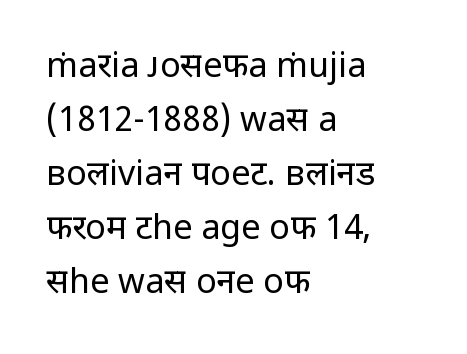
The image shows 34 px regular-weight sans-serif type, upright; set left-aligned, normal line spacing (1.59x), normal letter spacing, not underlined; low stroke contrast and a medium x-height.
